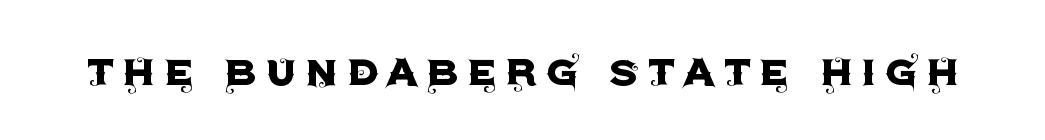
Q: Is the text italic (slanted)? A: No, it is upright.
Q: Is the typeface a serif or a sans-serif typeface? A: Sans-serif.
Q: Is the text underlined? A: No.
Q: Width (condensed, normal, or wide)? A: Normal.
Q: x-height? A: Large.
Q: Monospaced? A: No.
